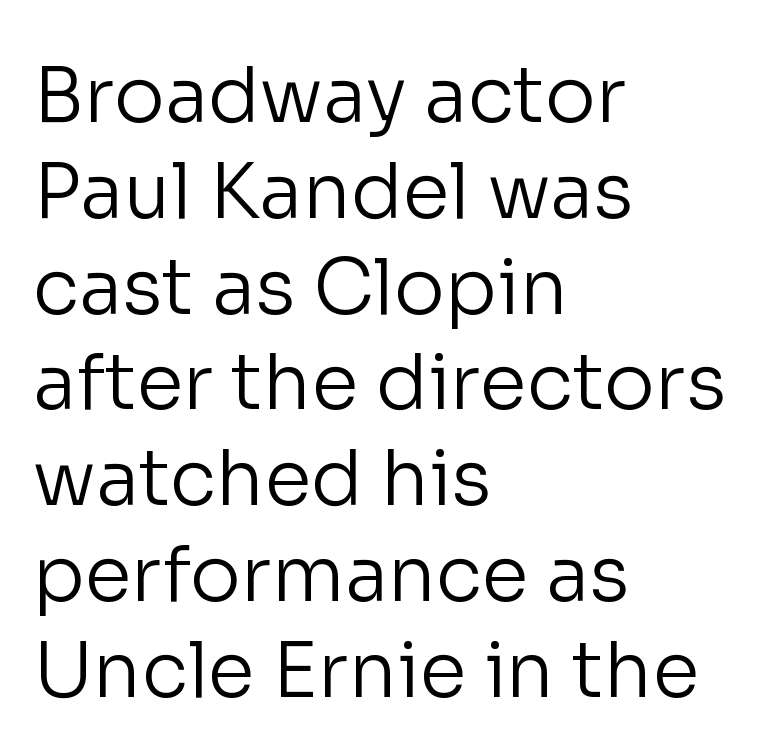
Quick note: underline off. Summary of weight: not heavy and not bold. Unlike a traditional serif, this face leaves its strokes unadorned. In terms of posture, this sample is upright. Tracking value appears to be zero — textbook default spacing.
